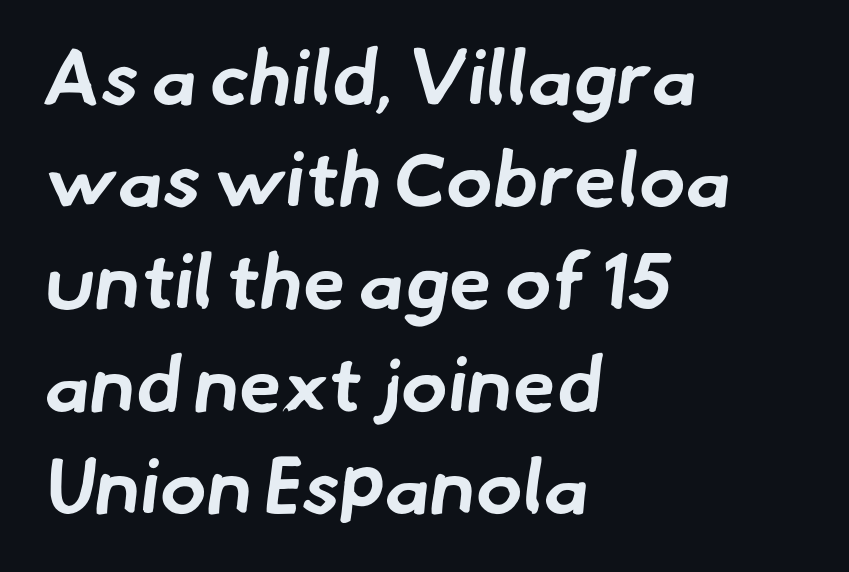
Q: Is the text bold? A: Yes.
Q: Is the typeface a serif or a sans-serif typeface? A: Sans-serif.
Q: Is the text underlined? A: No.
Q: How is the paragraph aligned? A: Left-aligned.
Q: Is the spacing between letters normal or unusually wide? A: Normal.
Q: Is the spacing between lines tight, normal or loose? A: Normal.
Q: Width (condensed, normal, or wide)? A: Normal.
Q: Stroke contrast? A: Low.
Q: x-height? A: Small.
Q: Monospaced? A: No.
